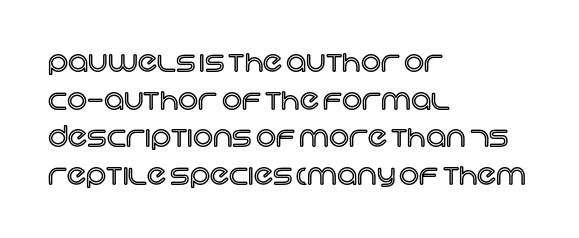
Q: Is the text italic (slanted)? A: No, it is upright.
Q: Is the text underlined? A: No.
Q: How is the paragraph aligned? A: Left-aligned.
Q: Is the spacing between letters normal or unusually wide? A: Normal.
Q: Is the spacing between lines tight, normal or loose? A: Normal.
Q: Width (condensed, normal, or wide)? A: Normal.
Q: x-height? A: Large.
Q: Monospaced? A: No.
